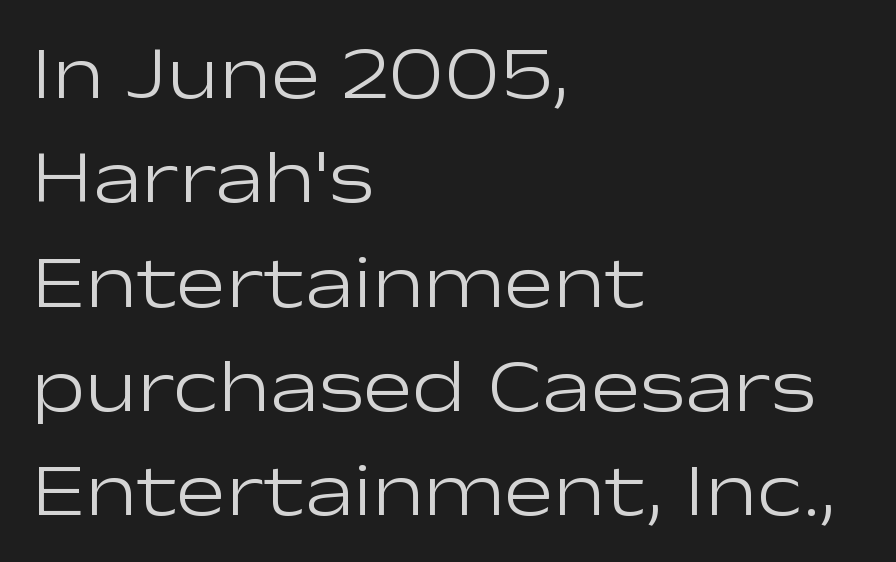
Q: Is the text bold? A: No.
Q: Is the text italic (slanted)? A: No, it is upright.
Q: Is the typeface a serif or a sans-serif typeface? A: Sans-serif.
Q: Is the text underlined? A: No.
Q: How is the paragraph aligned? A: Left-aligned.
Q: Is the spacing between letters normal or unusually wide? A: Normal.
Q: Is the spacing between lines tight, normal or loose? A: Normal.
Q: Width (condensed, normal, or wide)? A: Wide.
Q: Stroke contrast? A: Low.
Q: x-height? A: Medium.
Q: Monospaced? A: No.
